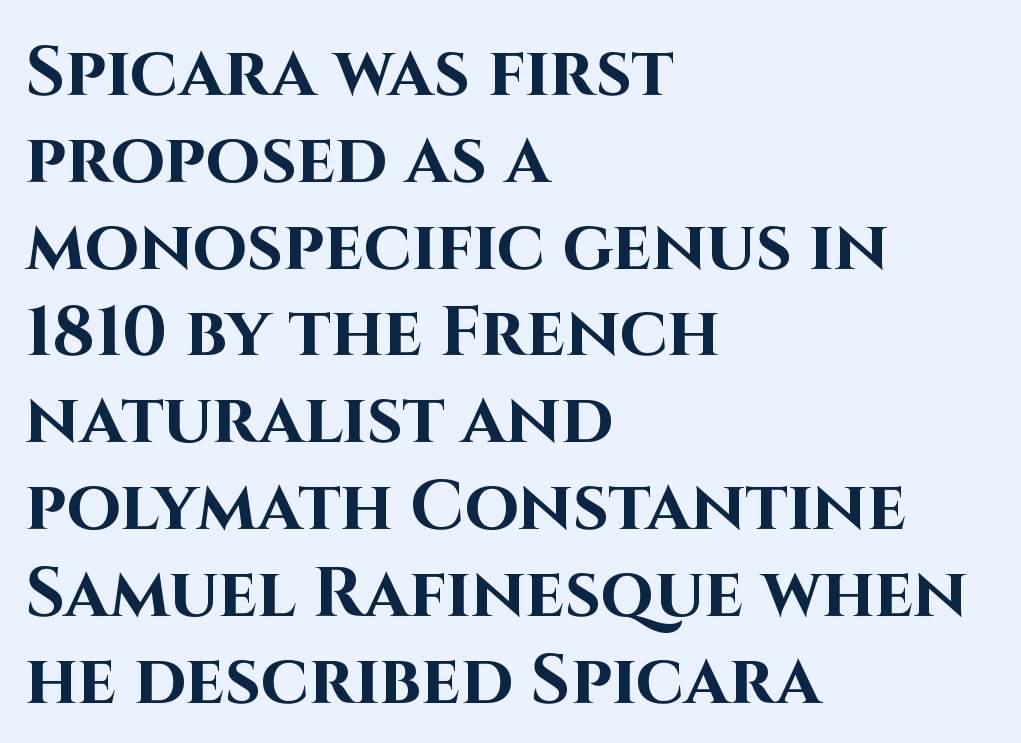
The image shows 70 px bold sans-serif type, upright; set left-aligned, line spacing 1.24x, normal letter spacing, not underlined; high stroke contrast and a large x-height.
